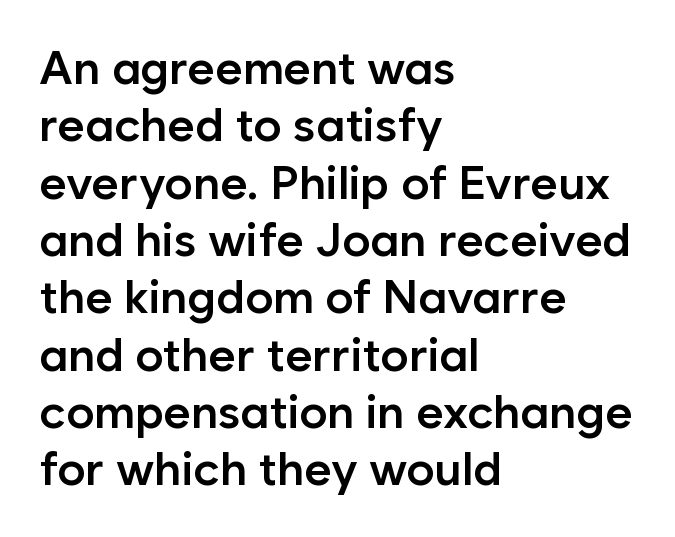
The image shows 47 px semibold sans-serif type, upright; set left-aligned, line spacing 1.22x, normal letter spacing, not underlined; low stroke contrast and a medium x-height.
